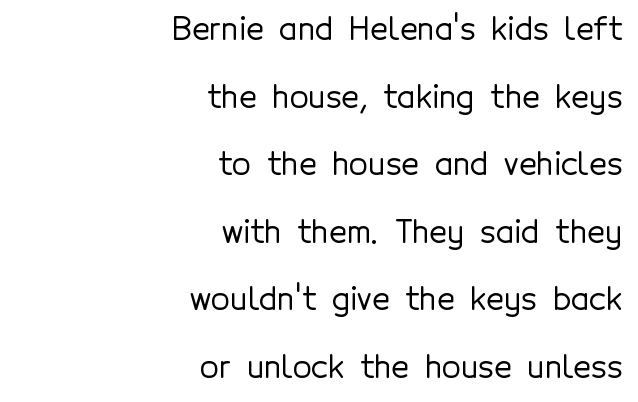
In CSS terms this would be text-align: right. The type sits square on the baseline with zero lean. Interline gaps are noticeably wide in this sample. These lines are composed in type without serifs.
